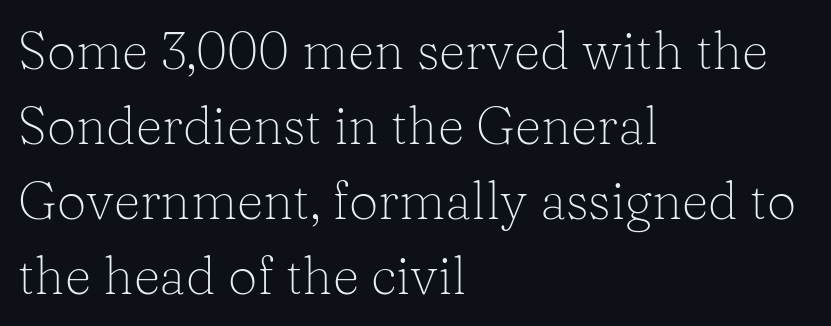
The image shows 52 px light serif type, upright; set left-aligned, normal line spacing (1.44x), normal letter spacing, not underlined; low stroke contrast and a medium x-height.
